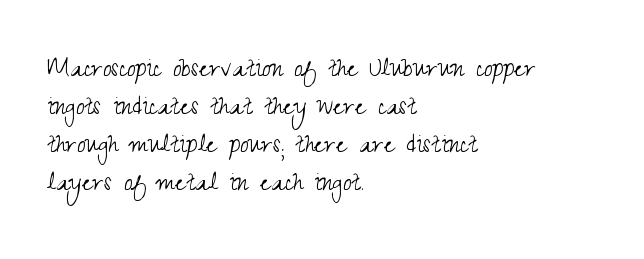
Q: Is the text bold? A: No.
Q: Is the text italic (slanted)? A: No, it is upright.
Q: Is the typeface a serif or a sans-serif typeface? A: Sans-serif.
Q: Is the text underlined? A: No.
Q: How is the paragraph aligned? A: Left-aligned.
Q: Is the spacing between letters normal or unusually wide? A: Normal.
Q: Width (condensed, normal, or wide)? A: Condensed.
Q: Stroke contrast? A: Medium.
Q: x-height? A: Small.
Q: Monospaced? A: No.
